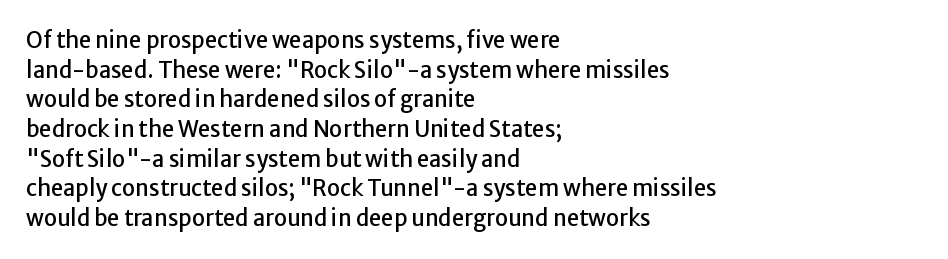
{"italic": "no", "underline": "no", "align": "left", "line_spacing": "normal", "line_spacing_ratio": 1.35, "letter_spacing": "normal", "letter_spacing_em": 0.0, "glyph_px": 22}
